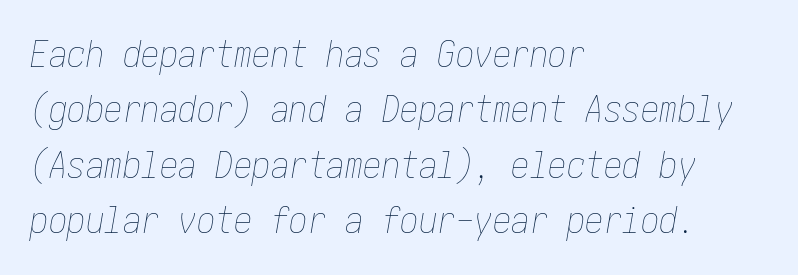
Q: Is the text bold? A: No.
Q: Is the text italic (slanted)? A: Yes, it leans right by about 10 degrees.
Q: Is the text underlined? A: No.
Q: How is the paragraph aligned? A: Left-aligned.
Q: Is the spacing between letters normal or unusually wide? A: Normal.
Q: Is the spacing between lines tight, normal or loose? A: Normal.
Q: Width (condensed, normal, or wide)? A: Condensed.
Q: Stroke contrast? A: Low.
Q: x-height? A: Medium.
